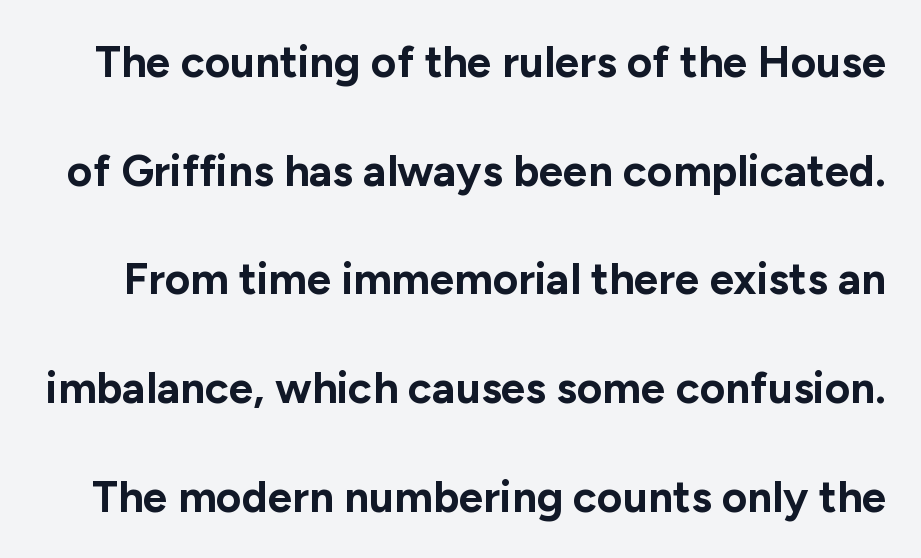
Regarding leading, the lines here are spaced well apart. The type sits square on the baseline with zero lean. Font category for this specimen: sans-serif. The letters advance in unequal steps, a hallmark of proportional type. Pretty heavy lettering here — definitely bold. Tracking here is standard; glyphs follow each other at the usual distance.
